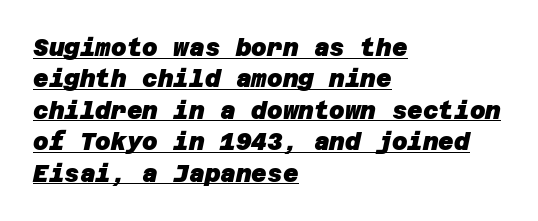
The face used here appears with an underline applied. Chunky letters — that's bold for sure. The text block is weighted toward the left margin, trailing off unevenly rightward. The block of text has a typical density, with ordinary space between rows.
